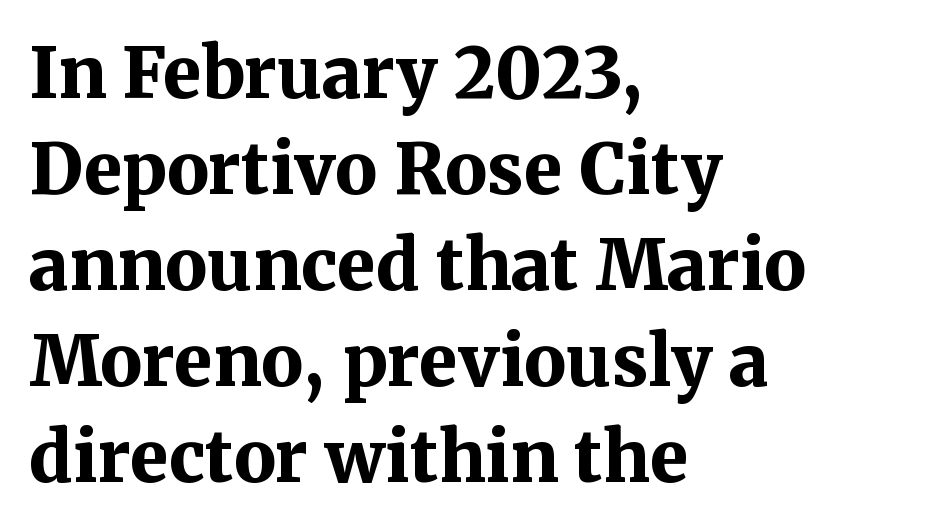
Q: Is the text bold? A: Yes.
Q: Is the text italic (slanted)? A: No, it is upright.
Q: Is the typeface a serif or a sans-serif typeface? A: Serif.
Q: Is the text underlined? A: No.
Q: How is the paragraph aligned? A: Left-aligned.
Q: Is the spacing between letters normal or unusually wide? A: Normal.
Q: Is the spacing between lines tight, normal or loose? A: Normal.
Q: Width (condensed, normal, or wide)? A: Normal.
Q: Stroke contrast? A: Medium.
Q: x-height? A: Medium.
Q: Monospaced? A: No.
